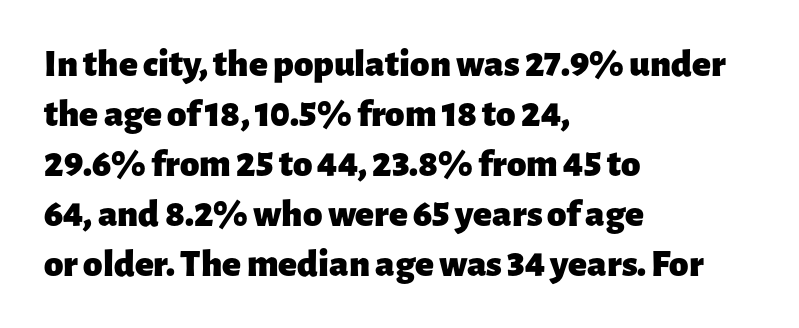
Q: Is the text bold? A: Yes.
Q: Is the text italic (slanted)? A: No, it is upright.
Q: Is the typeface a serif or a sans-serif typeface? A: Sans-serif.
Q: Is the text underlined? A: No.
Q: How is the paragraph aligned? A: Left-aligned.
Q: Is the spacing between letters normal or unusually wide? A: Normal.
Q: Is the spacing between lines tight, normal or loose? A: Normal.
Q: Width (condensed, normal, or wide)? A: Normal.
Q: Stroke contrast? A: Low.
Q: x-height? A: Medium.
Q: Monospaced? A: No.
